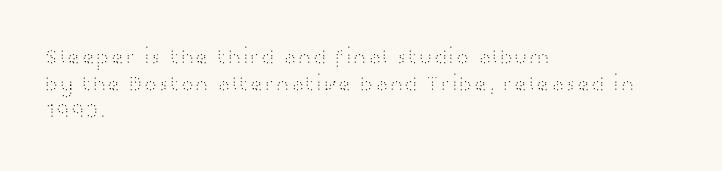
Q: Is the text bold? A: No.
Q: Is the text italic (slanted)? A: No, it is upright.
Q: Is the text underlined? A: No.
Q: How is the paragraph aligned? A: Left-aligned.
Q: Is the spacing between letters normal or unusually wide? A: Normal.
